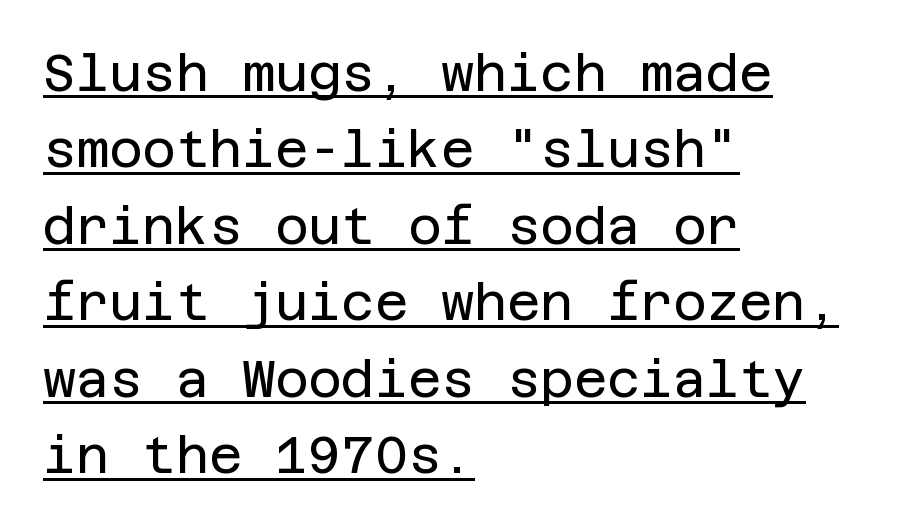
The image shows 51 px regular-weight sans-serif type, upright; set left-aligned, normal line spacing (1.5x), normal letter spacing, underlined; low stroke contrast and a large x-height.
